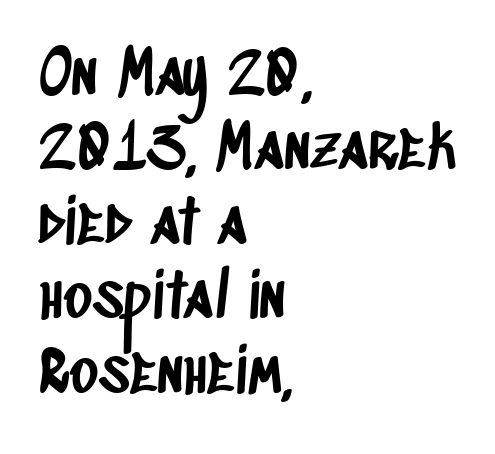
Leftover space on each line is placed entirely after the last word. The letters advance in unequal steps, a hallmark of proportional type. The passage shown is not underscored anywhere. What stands out about the letter spacing? Nothing — it is the standard amount. Are there feet on the stems? There aren't — it's a sans.
